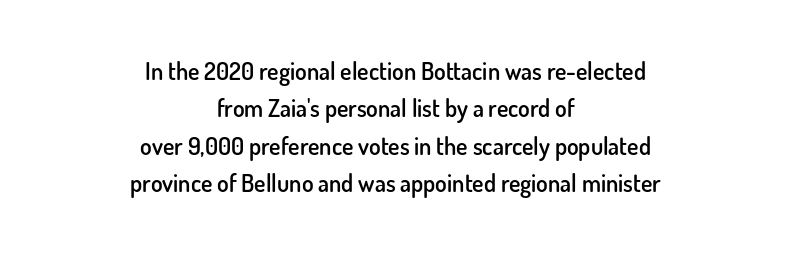
{"italic": "no", "bold": "semi", "underline": "no", "align": "center", "line_spacing": "normal", "line_spacing_ratio": 1.56, "letter_spacing": "normal", "letter_spacing_em": 0.0, "glyph_px": 24}
